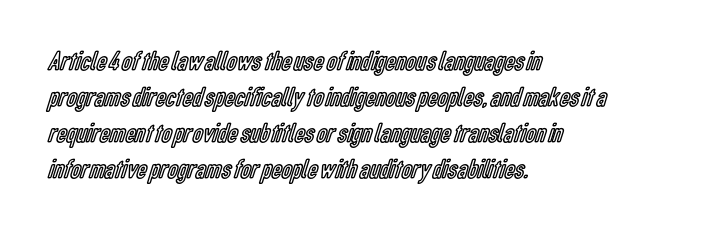
Nobody touched the tracking dial on this one. Students, observe: this is what conventionally led text looks like. Spacing verdict: proportional, widths tailored to each character. The glyphs are unaccompanied by any horizontal stroke below them. In CSS terms this would be text-align: left.
